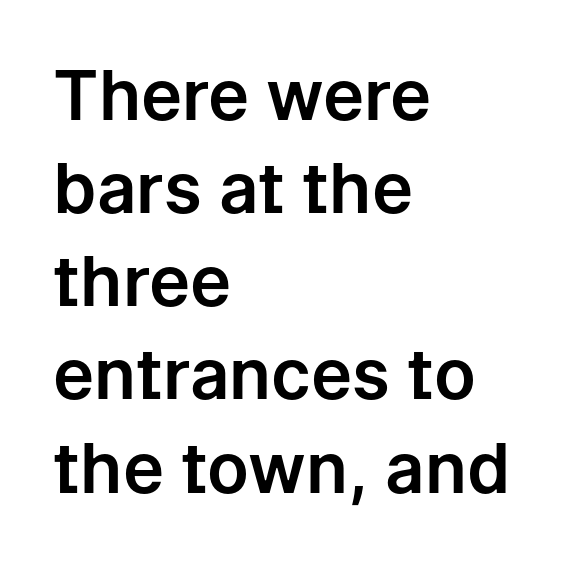
{"serif": "no", "italic": "no", "width": "normal", "stroke_contrast": "low", "x_height": "medium", "monospaced": "no", "underline": "no", "align": "left", "line_spacing": "normal", "line_spacing_ratio": 1.35, "letter_spacing": "normal", "letter_spacing_em": 0.0, "glyph_px": 69}
